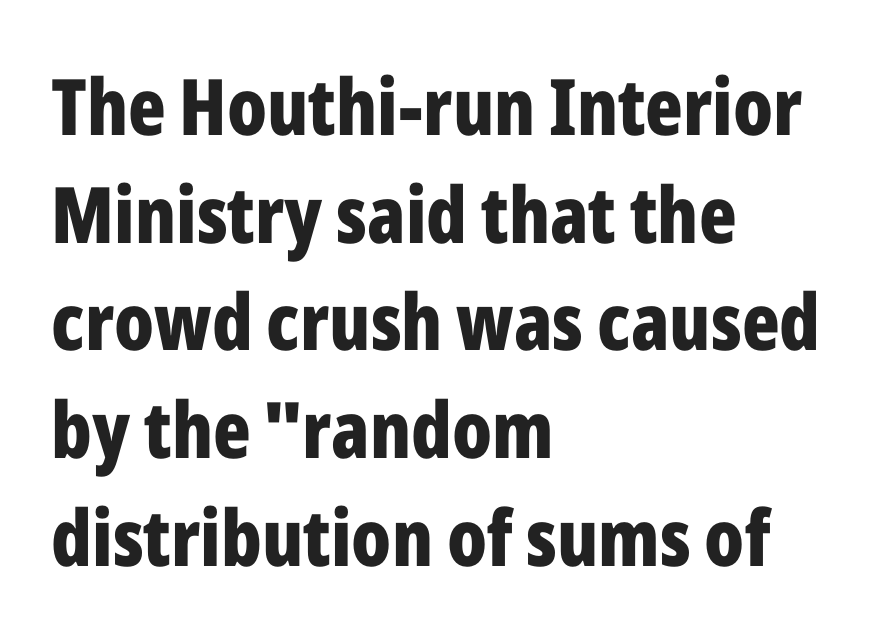
The image shows 78 px bold, condensed sans-serif type, upright; set left-aligned, normal line spacing (1.38x), normal letter spacing, not underlined; low stroke contrast and a medium x-height.
